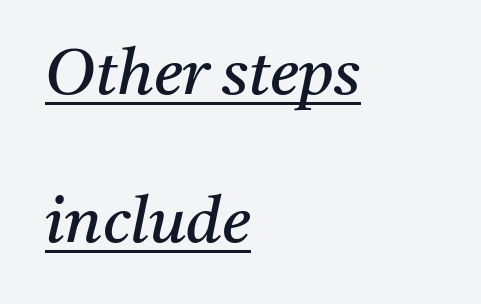
The image shows 64 px regular-weight serif type, italic (leaning right); set left-aligned, loose line spacing (2.32x), normal letter spacing, underlined; medium stroke contrast and a medium x-height.
